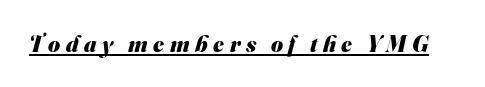
Emphasis is given by a line drawn under the lettering. Observe the wide spacing: letters keep a clear distance from each other. I'd describe the lettering as bold — thick and assertive.
